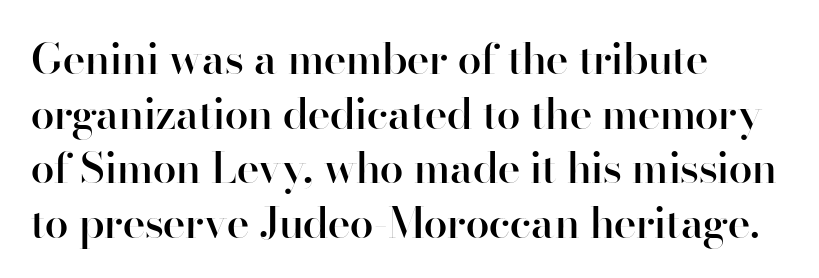
Q: Is the text bold? A: Semi-bold.
Q: Is the text italic (slanted)? A: No, it is upright.
Q: Is the typeface a serif or a sans-serif typeface? A: Sans-serif.
Q: Is the text underlined? A: No.
Q: How is the paragraph aligned? A: Left-aligned.
Q: Is the spacing between letters normal or unusually wide? A: Normal.
Q: Is the spacing between lines tight, normal or loose? A: Normal.
Q: Width (condensed, normal, or wide)? A: Normal.
Q: Stroke contrast? A: High.
Q: x-height? A: Small.
Q: Monospaced? A: No.
